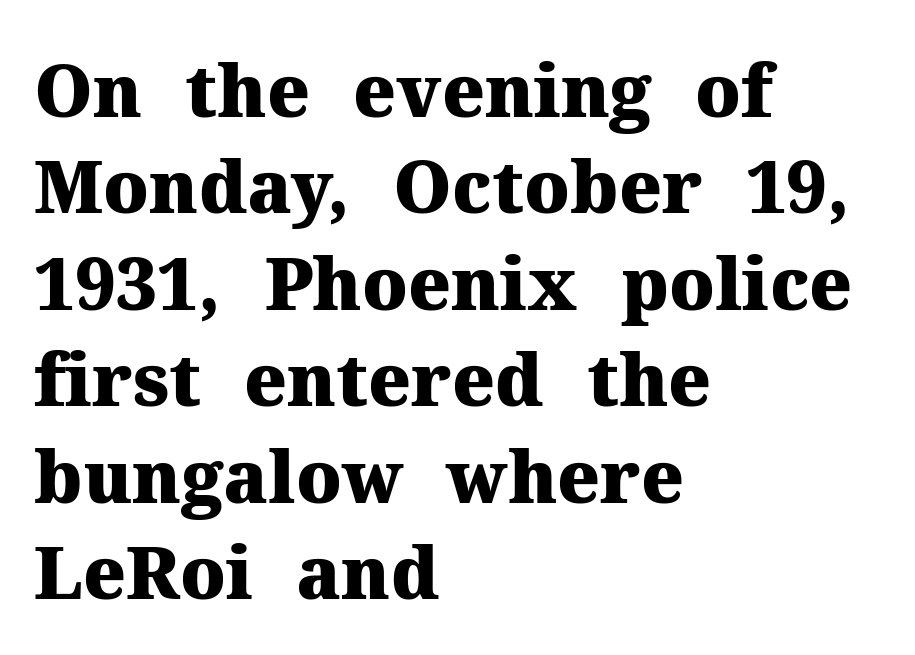
Q: Is the text bold? A: Yes.
Q: Is the text italic (slanted)? A: No, it is upright.
Q: Is the typeface a serif or a sans-serif typeface? A: Serif.
Q: Is the text underlined? A: No.
Q: How is the paragraph aligned? A: Left-aligned.
Q: Is the spacing between letters normal or unusually wide? A: Normal.
Q: Is the spacing between lines tight, normal or loose? A: Normal.
Q: Width (condensed, normal, or wide)? A: Normal.
Q: Stroke contrast? A: Medium.
Q: x-height? A: Medium.
Q: Monospaced? A: No.
